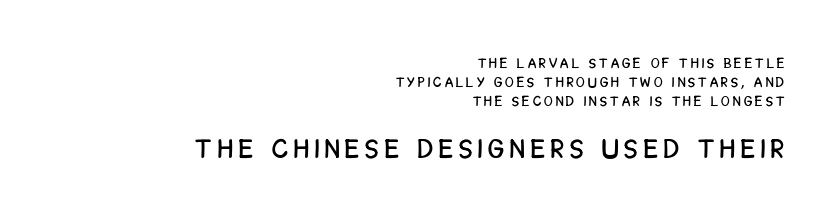
The passage shown has open, widely tracked lettering throughout. The line-height multiplier appears to be the usual default. Posture: straight, roman, zero tilt. This sample is right-justified, so line beginnings fall wherever the words allow. Rule under the text: the space is simply empty. These two chunks differ in scale, with the bottom chunk taking the larger measure.
